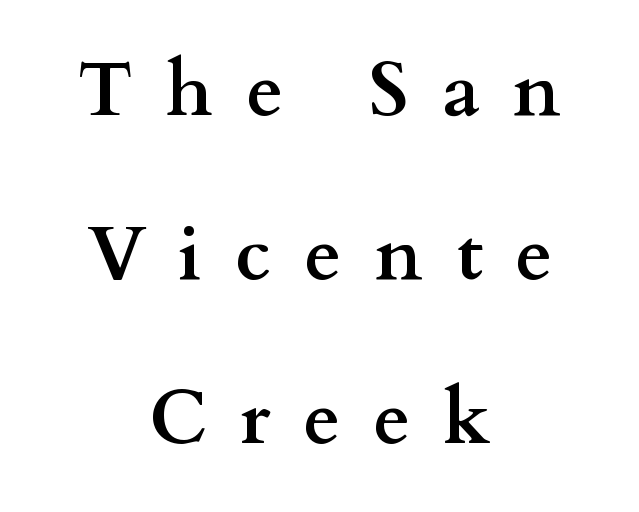
{"serif": "yes", "italic": "no", "bold": "yes", "weight": "semibold", "width": "wide", "stroke_contrast": "medium", "x_height": "small", "monospaced": "no", "underline": "no", "align": "center", "line_spacing": "loose", "line_spacing_ratio": 2.19, "letter_spacing": "wide", "letter_spacing_em": 0.44, "glyph_px": 75}
